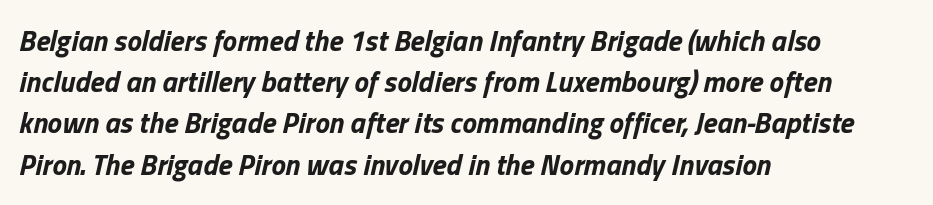
Q: Is the text bold? A: Yes.
Q: Is the text italic (slanted)? A: Yes, it leans right by about 13 degrees.
Q: Is the text underlined? A: No.
Q: How is the paragraph aligned? A: Left-aligned.
Q: Is the spacing between letters normal or unusually wide? A: Normal.
Q: Is the spacing between lines tight, normal or loose? A: Normal.
Q: Width (condensed, normal, or wide)? A: Normal.
Q: Stroke contrast? A: Low.
Q: x-height? A: Medium.
Q: Monospaced? A: No.
